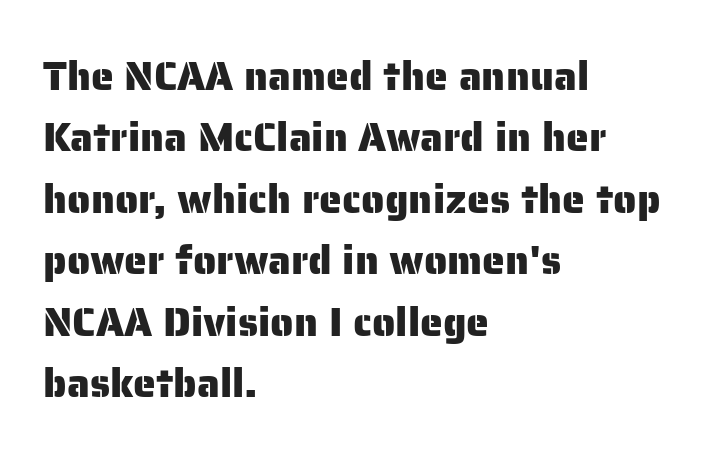
{"serif": "no", "italic": "no", "width": "normal", "stroke_contrast": "low", "x_height": "medium", "monospaced": "no", "underline": "no", "align": "left", "line_spacing": "normal", "line_spacing_ratio": 1.5, "letter_spacing": "normal", "letter_spacing_em": 0.0, "glyph_px": 41}
